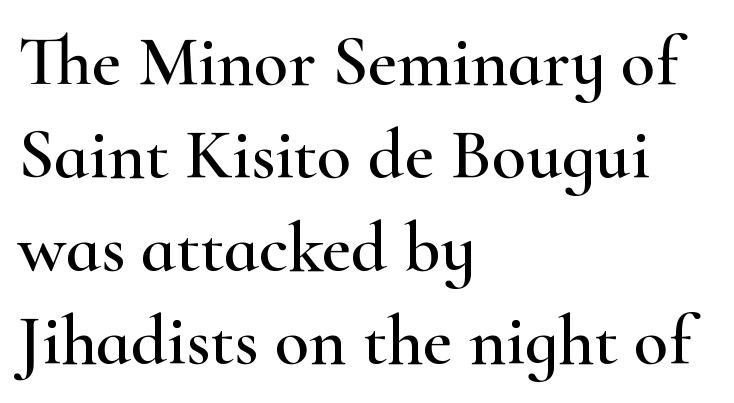
The image shows 71 px wide serif type, upright; set left-aligned, normal line spacing (1.31x), normal letter spacing, not underlined; high stroke contrast and a small x-height.
